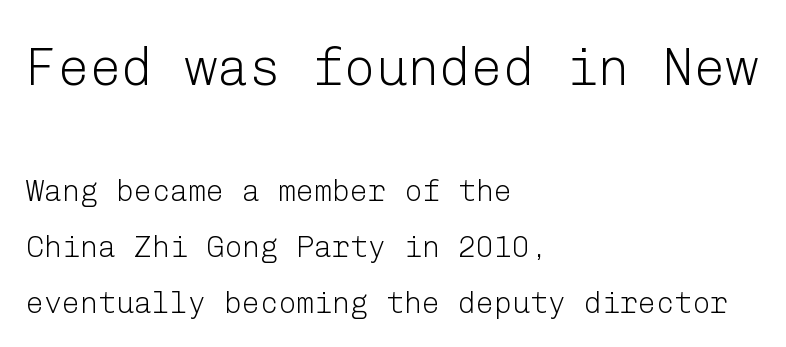
Words float on clear page, feet unadorned. Each letter's strokes conclude bluntly, with no projecting serifs. Inter-character spacing is left at the font's built-in metrics. The font sits on the lighter half of the weight spectrum, regular included.
